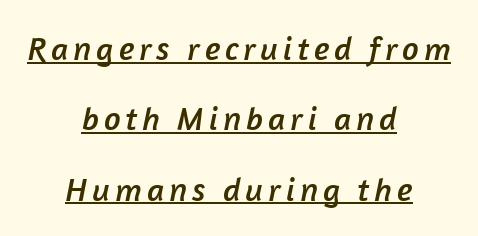
{"serif": "no", "width": "normal", "stroke_contrast": "low", "x_height": "medium", "monospaced": "no", "underline": "yes", "align": "center", "line_spacing": "loose", "line_spacing_ratio": 2.13, "glyph_px": 33}
